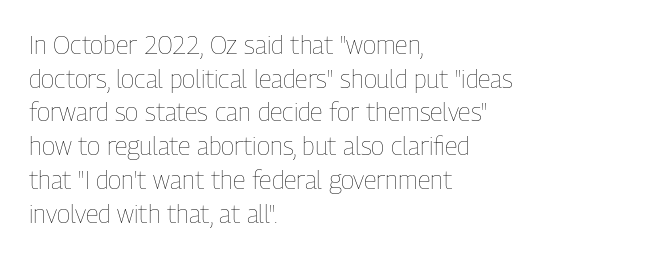
Q: Is the text bold? A: No.
Q: Is the text italic (slanted)? A: No, it is upright.
Q: Is the text underlined? A: No.
Q: How is the paragraph aligned? A: Left-aligned.
Q: Is the spacing between letters normal or unusually wide? A: Normal.
Q: Is the spacing between lines tight, normal or loose? A: Normal.
